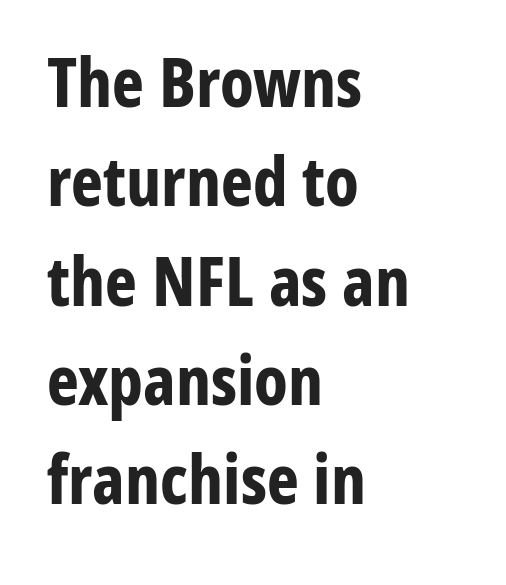
{"serif": "no", "italic": "no", "bold": "yes", "weight": "bold", "width": "condensed", "stroke_contrast": "low", "x_height": "medium", "monospaced": "no", "underline": "no", "align": "left", "line_spacing": "normal", "line_spacing_ratio": 1.46, "letter_spacing": "normal", "letter_spacing_em": 0.0, "glyph_px": 68}
